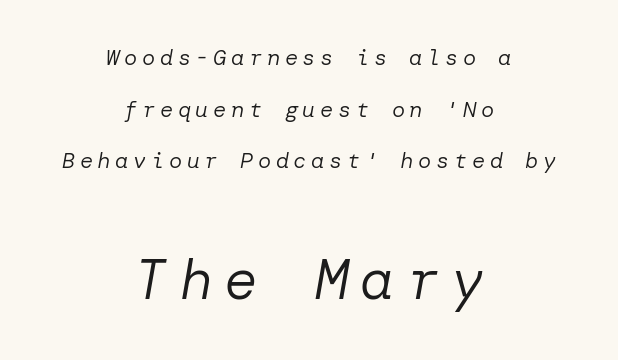
Q: Is the text bold? A: No.
Q: Is the text italic (slanted)? A: Yes, it leans right by about 10 degrees.
Q: Is the text underlined? A: No.
Q: How is the paragraph aligned? A: Centered.
Q: Is the spacing between letters normal or unusually wide? A: Unusually wide.
Q: Is the spacing between lines tight, normal or loose? A: Loose.
Q: Which block of text is set in a larger size, the first (top) or the second (bottom)? A: The second (bottom) one.
Q: Width (condensed, normal, or wide)? A: Normal.
Q: Stroke contrast? A: Low.
Q: x-height? A: Medium.
